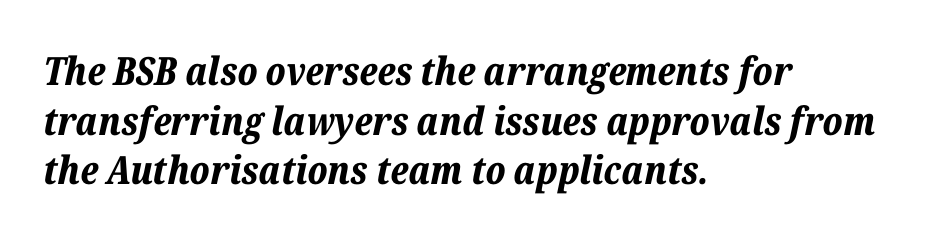
Weight: bold. Successive baselines arrive at the customary interval. Is this a fixed-width face? No — the glyphs have proportional, varying widths. The foot of each line stays bare and open. Look at the tracking — it's just the regular setting, nothing added. Left-aligned paragraph, ragged on the right.
